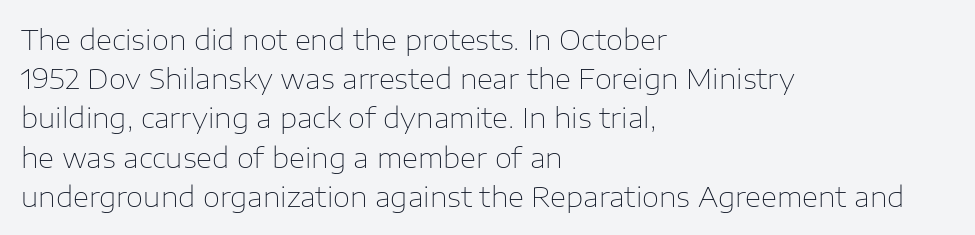
{"serif": "no", "italic": "no", "bold": "no", "weight": "thin", "width": "normal", "stroke_contrast": "low", "x_height": "medium", "monospaced": "no", "underline": "no", "align": "left", "line_spacing": "normal", "line_spacing_ratio": 1.4, "letter_spacing": "normal", "letter_spacing_em": 0.0, "glyph_px": 28}
